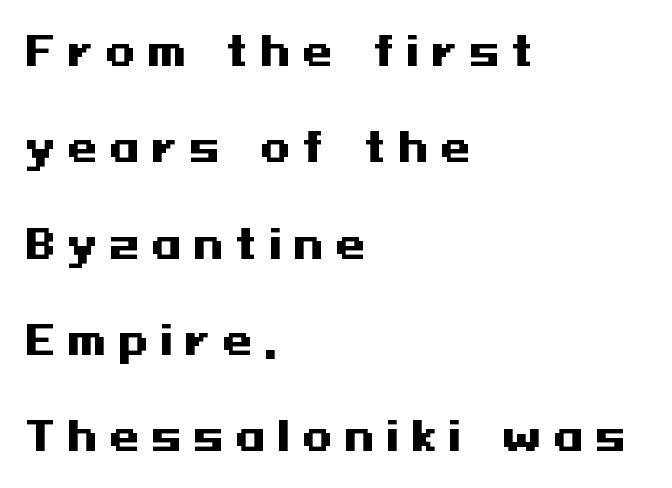
There is plenty of visible air inserted between adjacent glyphs. This is the regular roman posture of the typeface. The characters look thick and weighty, a clear bold. Each row of text sits above clean, open space.
